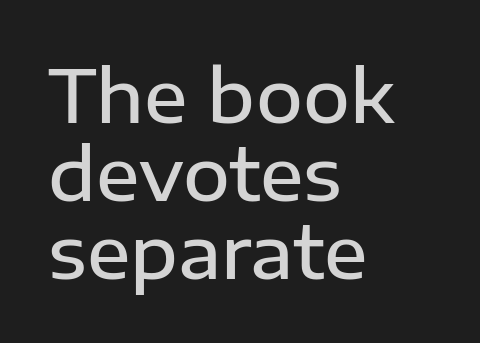
Q: Is the text bold? A: Semi-bold.
Q: Is the text italic (slanted)? A: No, it is upright.
Q: Is the typeface a serif or a sans-serif typeface? A: Sans-serif.
Q: Is the text underlined? A: No.
Q: How is the paragraph aligned? A: Left-aligned.
Q: Is the spacing between letters normal or unusually wide? A: Normal.
Q: Is the spacing between lines tight, normal or loose? A: Tight.
Q: Width (condensed, normal, or wide)? A: Normal.
Q: Stroke contrast? A: Low.
Q: x-height? A: Medium.
Q: Monospaced? A: No.
